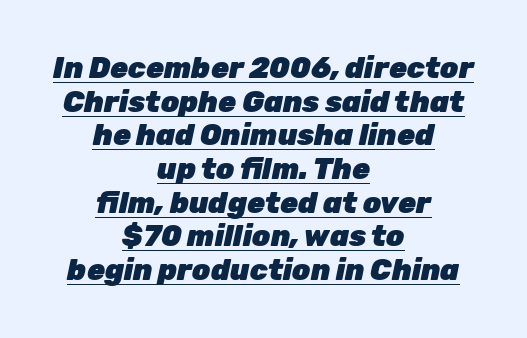
The image shows 29 px heavy type, italic (leaning right); set centered, line spacing 1.16x, normal letter spacing, underlined; low stroke contrast and a medium x-height.
